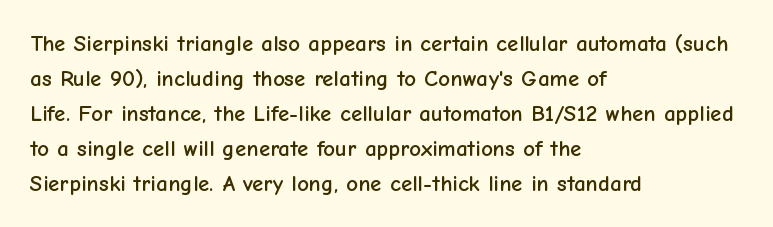
The image shows 23 px text type, upright; set left-aligned, normal line spacing (1.52x), normal letter spacing, not underlined.
